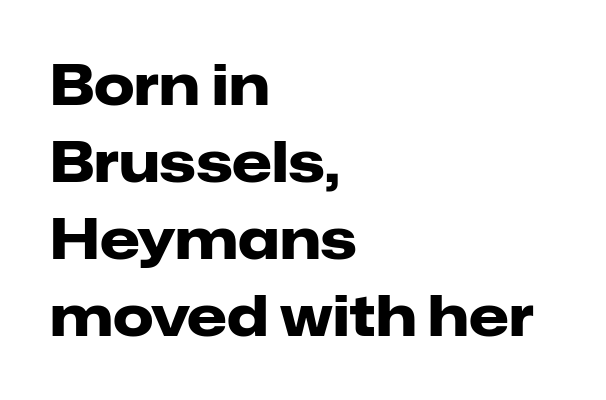
Rows of type keep a routine distance in the vertical direction. The lettering stays uniformly vertical, giving the passage a roman look. The strip under each line holds only bare page. The passage is arranged the way most books set body copy — flush left.
